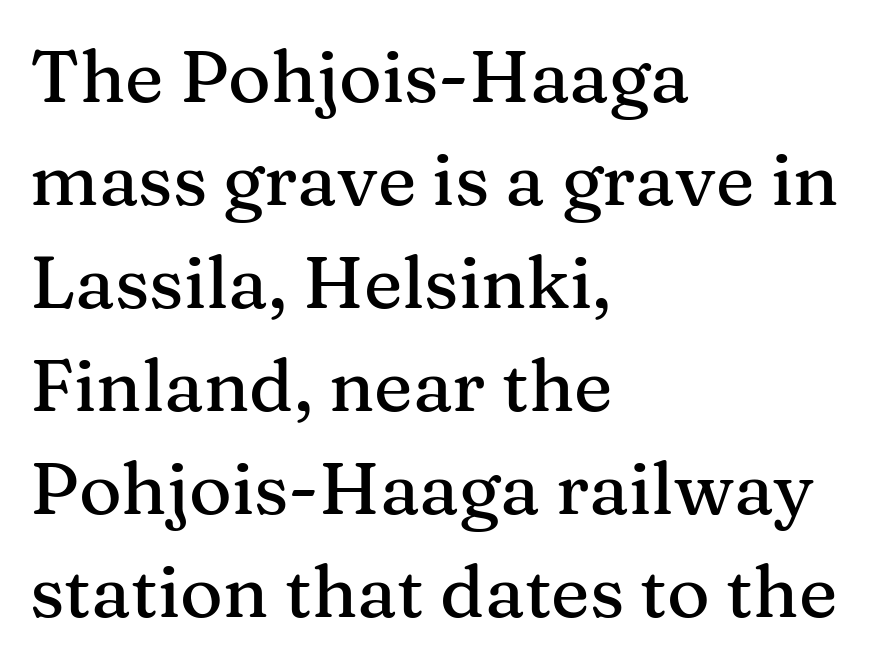
These lines are set flush left with a ragged right edge. Tracking value appears to be zero — textbook default spacing. This sample keeps an unexceptional amount of space between lines. The passage shown is typed in a proportional face where columns would drift. You can tell from the footed stems that serif type was used. Quick note: not italic, upright.
